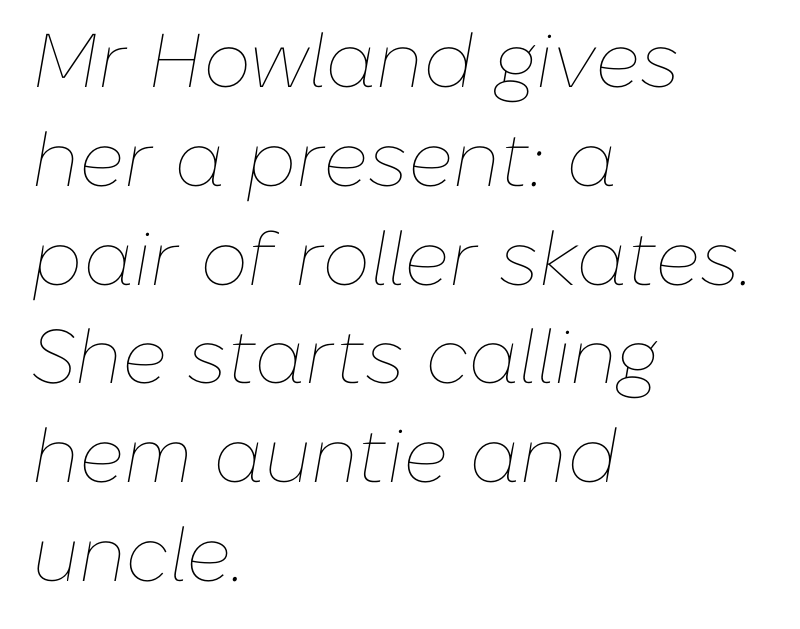
{"italic": "yes", "lean": "right", "slant_degrees": 10, "bold": "no", "weight": "thin", "width": "normal", "stroke_contrast": "low", "x_height": "medium", "monospaced": "no", "underline": "no", "align": "left", "line_spacing": "normal", "line_spacing_ratio": 1.3, "letter_spacing": "normal", "letter_spacing_em": 0.0, "glyph_px": 76}
